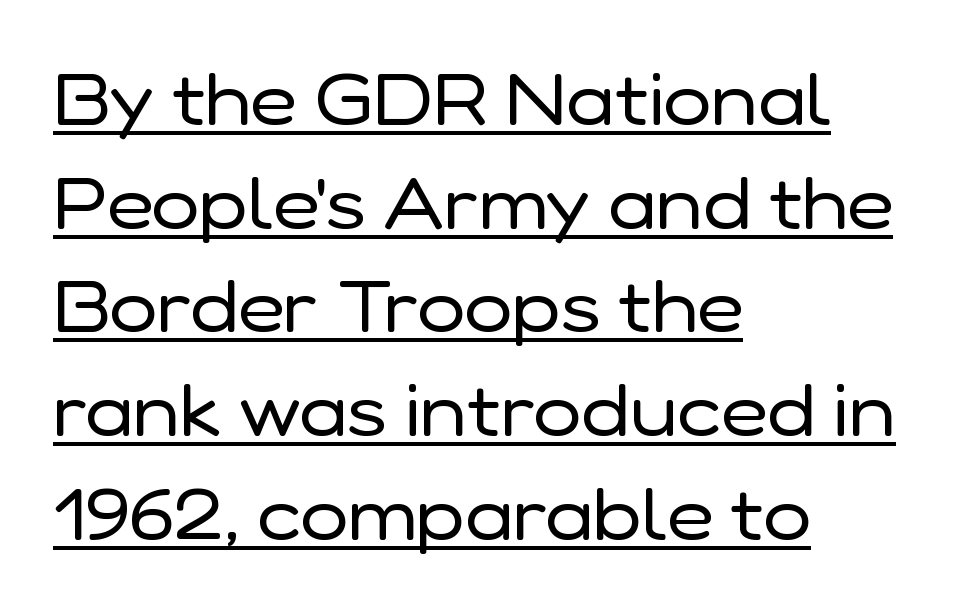
The image shows 72 px regular-weight sans-serif type, upright; set left-aligned, normal line spacing (1.44x), normal letter spacing, underlined; low stroke contrast and a medium x-height.
